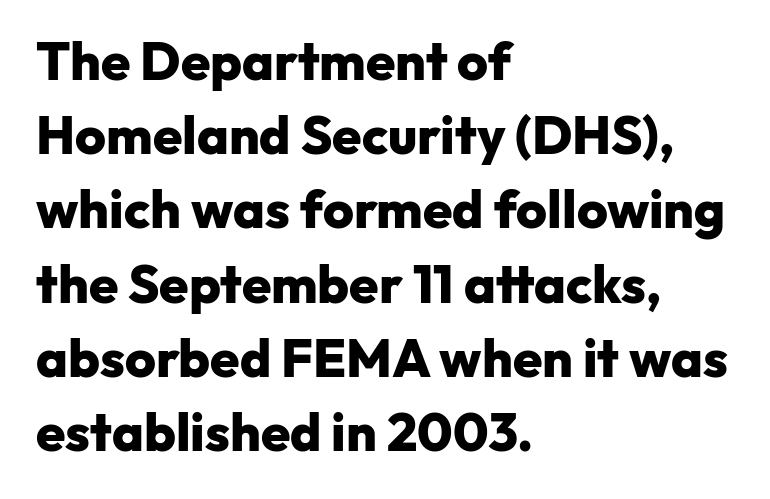
Q: Is the text bold? A: Yes.
Q: Is the text italic (slanted)? A: No, it is upright.
Q: Is the typeface a serif or a sans-serif typeface? A: Sans-serif.
Q: Is the text underlined? A: No.
Q: How is the paragraph aligned? A: Left-aligned.
Q: Is the spacing between letters normal or unusually wide? A: Normal.
Q: Is the spacing between lines tight, normal or loose? A: Normal.
Q: Width (condensed, normal, or wide)? A: Normal.
Q: Stroke contrast? A: Low.
Q: x-height? A: Medium.
Q: Monospaced? A: No.
